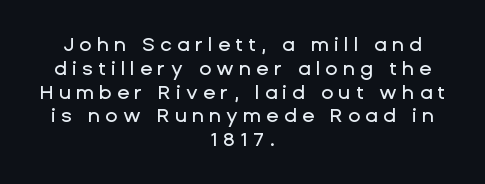
{"italic": "no", "underline": "no", "align": "center", "line_spacing_ratio": 1.19, "letter_spacing": "wide", "letter_spacing_em": 0.26, "glyph_px": 20}
